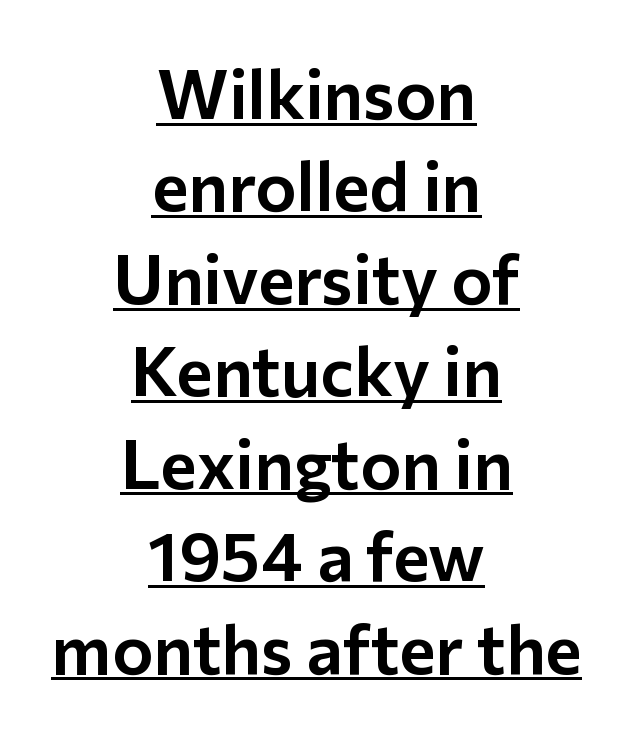
Reading down the column, the eye jumps a familiar distance to each next line. Standard letterfit; no display-style spreading of the glyphs. Every word sits above its own underline. The letters stand straight up with perfectly vertical stems.
